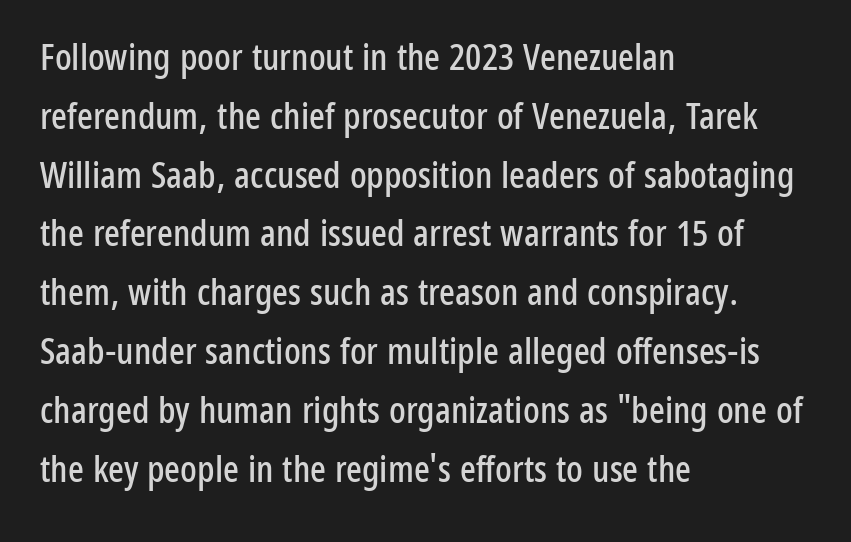
Line starts are locked; line ends wander. Character widths vary here, with narrow letters taking less room than wide ones. A clean baseline with only descenders dipping below it. Nothing unusual about the tracking: characters are spaced as the font intends. Notice how descenders clear the ascenders below comfortably — that's standard leading. Style check: upright.
